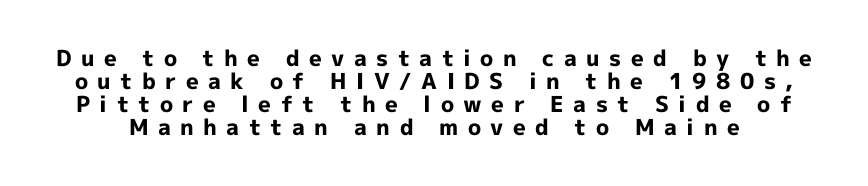
The image shows 22 px bold type, upright; set tight line spacing (1.05x), unusually wide letter spacing (+0.43 em), not underlined.
